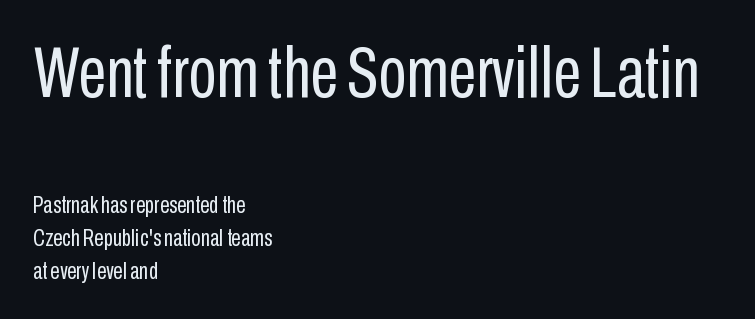
These lines keep a tight, regular rhythm from letter to letter. Does the copy run flush right? No — it runs flush left. The space directly below the letters is spotless. Think standard paragraph weight, or any step lighter than that. You get the large type first, then a drop to smaller type. Regarding leading, the lines here are spaced in the standard way.
